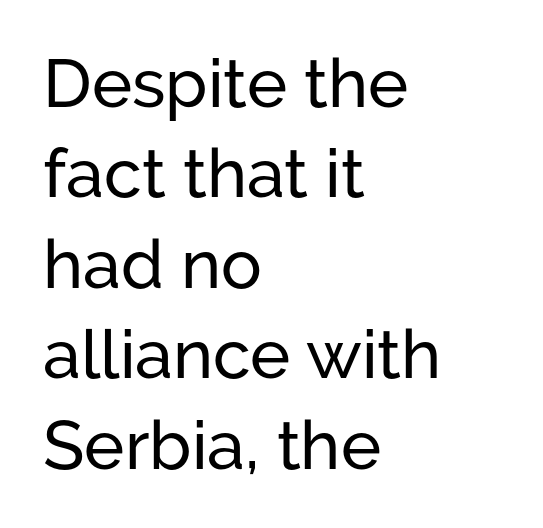
If you drew a ruler down the left edge, every line would touch it. Does the leading feel generous? No, just average. Is this a fixed-width face? No — the glyphs have proportional, varying widths. Only glyphs here, with clear space below each row.
